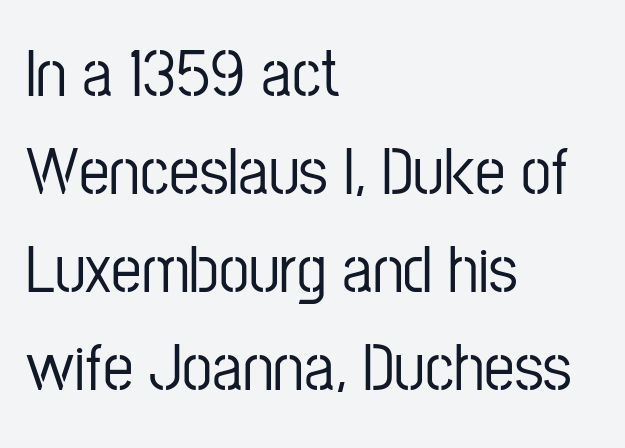
{"serif": "no", "italic": "no", "width": "condensed", "stroke_contrast": "low", "x_height": "medium", "monospaced": "no", "underline": "no", "align": "left", "line_spacing": "normal", "line_spacing_ratio": 1.44, "letter_spacing": "normal", "letter_spacing_em": 0.0, "glyph_px": 68}
